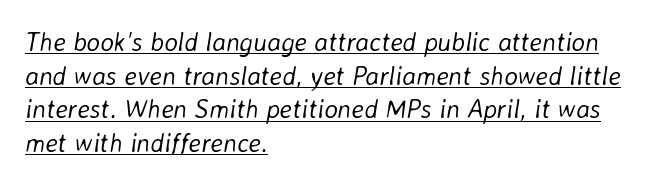
Q: Is the text bold? A: No.
Q: Is the text italic (slanted)? A: Yes, it leans right by about 8 degrees.
Q: Is the text underlined? A: Yes.
Q: How is the paragraph aligned? A: Left-aligned.
Q: Is the spacing between letters normal or unusually wide? A: Normal.
Q: Is the spacing between lines tight, normal or loose? A: Normal.
